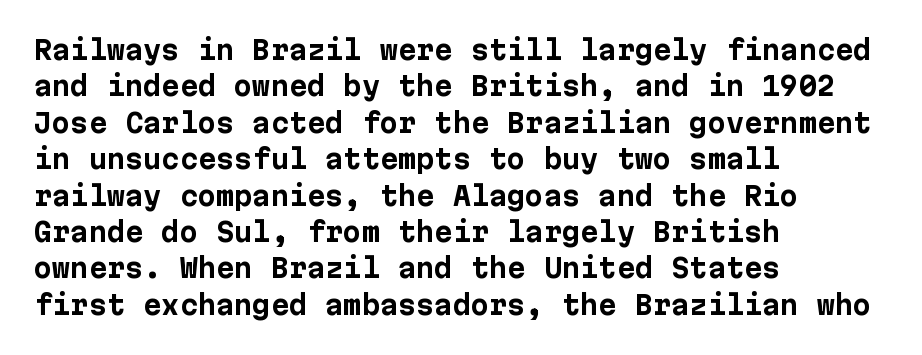
{"italic": "no", "bold": "yes", "underline": "no", "align": "left", "line_spacing": "normal", "line_spacing_ratio": 1.4, "letter_spacing": "normal", "letter_spacing_em": 0.0, "glyph_px": 26}
